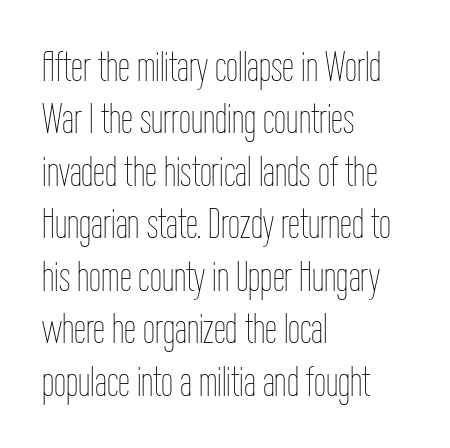
{"italic": "no", "bold": "no", "weight": "thin", "width": "condensed", "stroke_contrast": "low", "x_height": "medium", "monospaced": "no", "underline": "no", "align": "left", "line_spacing_ratio": 1.22, "letter_spacing": "normal", "letter_spacing_em": 0.0, "glyph_px": 43}
